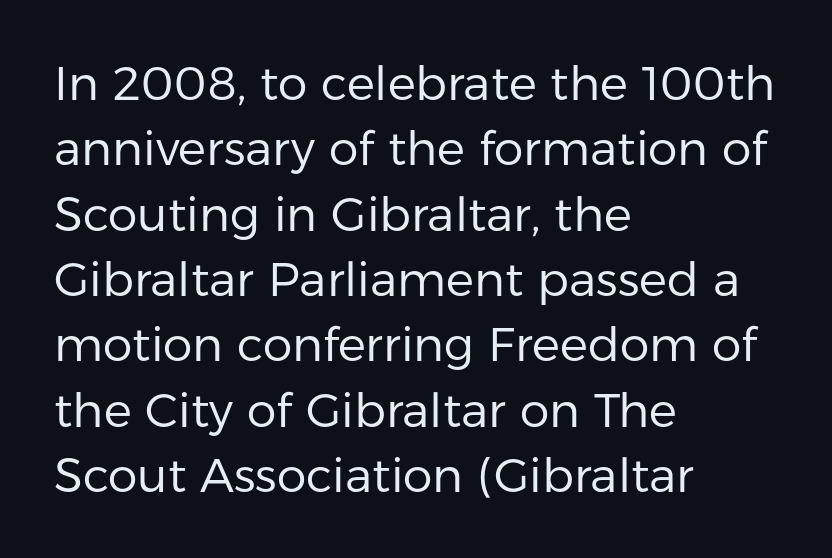
Clear beneath every line of the passage. You can tell it's not italic because the verticals are truly vertical. Does the type have serifs? No, each stem ends abruptly. Vertical spacing — default. Note the varied advance widths — an 'i' is clearly narrower than an 'm'. A student would call this left alignment; a typographer would say flush left, rag right.
